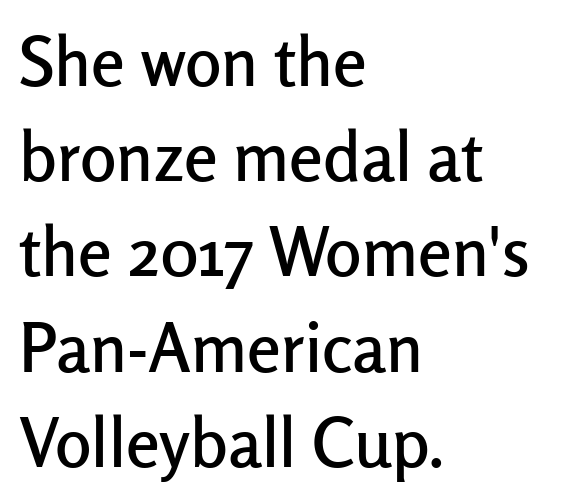
{"serif": "no", "italic": "no", "width": "normal", "stroke_contrast": "low", "x_height": "medium", "monospaced": "no", "underline": "no", "align": "left", "line_spacing": "normal", "line_spacing_ratio": 1.4, "letter_spacing": "normal", "letter_spacing_em": 0.0, "glyph_px": 68}
